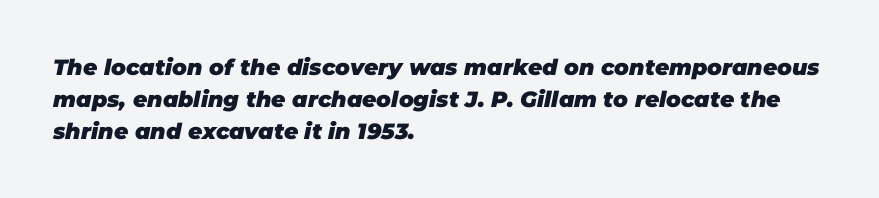
Q: Is the text bold? A: Yes.
Q: Is the text italic (slanted)? A: Yes, it leans right by about 11 degrees.
Q: Is the text underlined? A: No.
Q: How is the paragraph aligned? A: Left-aligned.
Q: Is the spacing between letters normal or unusually wide? A: Normal.
Q: Is the spacing between lines tight, normal or loose? A: Normal.
